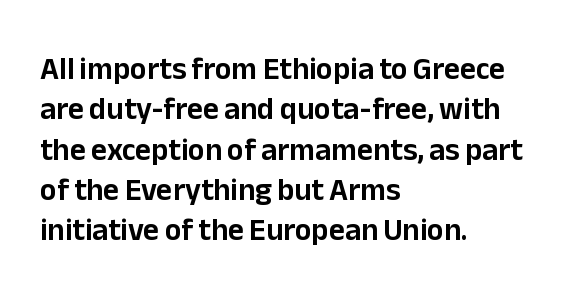
Q: Is the text italic (slanted)? A: No, it is upright.
Q: Is the typeface a serif or a sans-serif typeface? A: Sans-serif.
Q: Is the text underlined? A: No.
Q: How is the paragraph aligned? A: Left-aligned.
Q: Is the spacing between letters normal or unusually wide? A: Normal.
Q: Is the spacing between lines tight, normal or loose? A: Normal.
Q: Width (condensed, normal, or wide)? A: Normal.
Q: Stroke contrast? A: Low.
Q: x-height? A: Medium.
Q: Monospaced? A: No.
